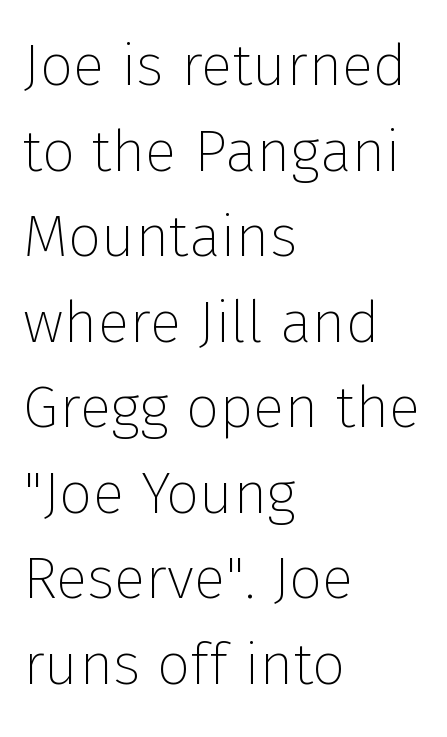
{"serif": "no", "italic": "no", "bold": "no", "weight": "thin", "width": "normal", "stroke_contrast": "low", "x_height": "medium", "monospaced": "no", "underline": "no", "align": "left", "line_spacing": "normal", "line_spacing_ratio": 1.45, "letter_spacing": "normal", "letter_spacing_em": 0.0, "glyph_px": 59}
